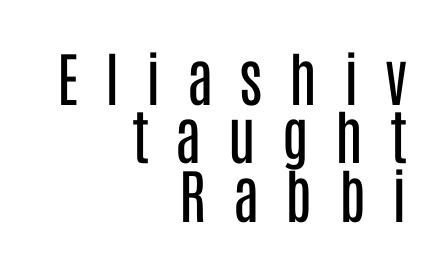
Typeset ragged left — the right edge is the straight one. Glyph-to-glyph distance is far greater than everyday printed text. This reads as an unemphasized weight, regular at the heaviest. Clear beneath every line of the passage. Posture: straight, roman, zero tilt.
